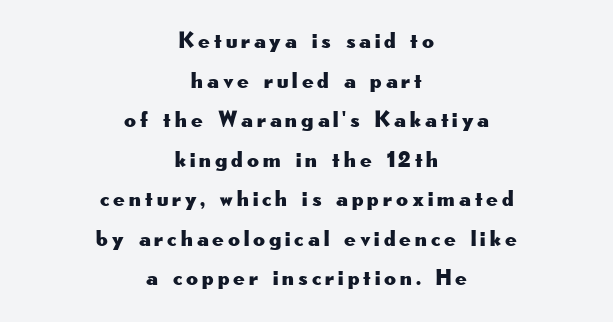
Q: Is the text italic (slanted)? A: No, it is upright.
Q: Is the text underlined? A: No.
Q: How is the paragraph aligned? A: Centered.
